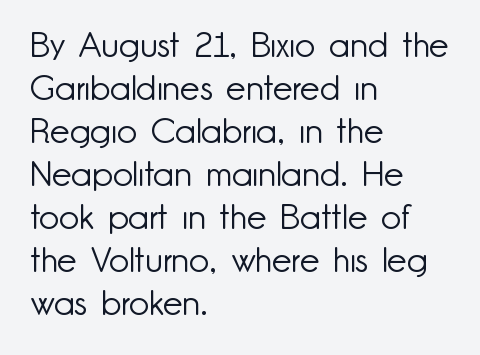
{"serif": "no", "italic": "no", "bold": "no", "weight": "light", "width": "normal", "stroke_contrast": "low", "x_height": "small", "monospaced": "no", "underline": "no", "align": "left", "line_spacing_ratio": 1.23, "letter_spacing": "normal", "letter_spacing_em": 0.0, "glyph_px": 35}
